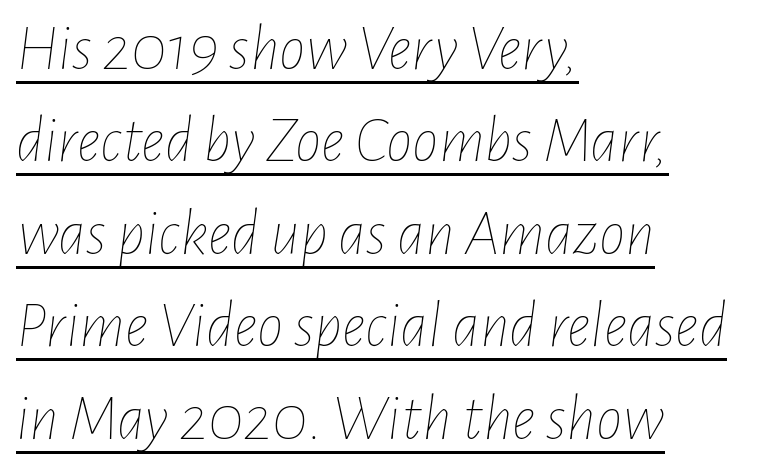
The image shows 66 px thin, condensed type, italic (leaning right); set left-aligned, normal line spacing (1.4x), normal letter spacing, underlined; low stroke contrast and a medium x-height.
